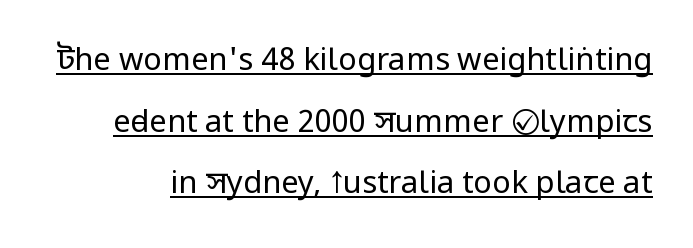
Upright lettering throughout. A sans-serif font was chosen for this passage. The glyphs are accompanied by a horizontal stroke just below them. How are the letters spaced? Ordinarily, with no added tracking.
